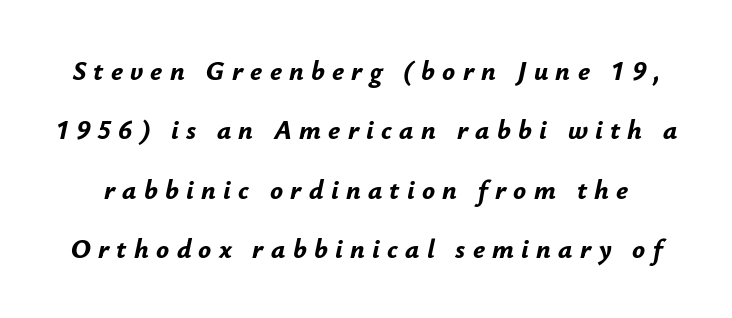
Rows of type keep a wide berth in the vertical direction. This is oblique type, the kind used for emphasis or titles. The letterforms stand isolated, each surrounded by extra space. Students, this is bold: see how much ink each stroke carries. Unmarked baselines from the first word to the last.
